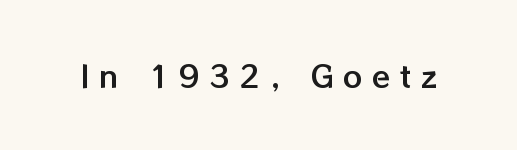
The image shows 30 px text type, upright; set unusually wide letter spacing (+0.32 em), not underlined; low stroke contrast and a medium x-height.
